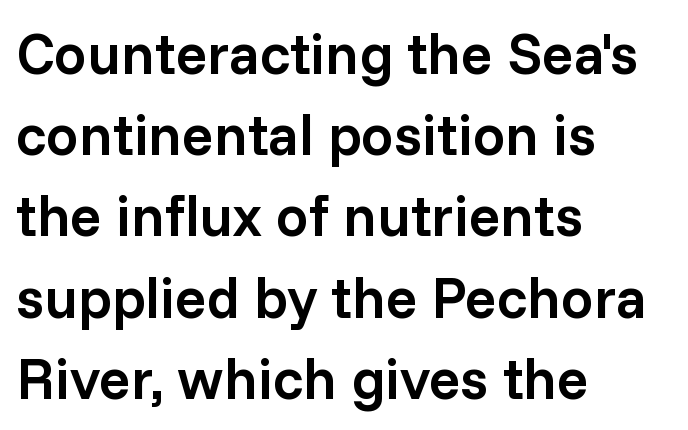
Reading down the column, the eye jumps a familiar distance to each next line. The lines are quadded left. Ordinary non-slanted type is in use. Is this a fixed-width face? No — the glyphs have proportional, varying widths. Its strokes are somewhat broadened, the hallmark of semibold type. The passage shown has conventional tracking throughout.
